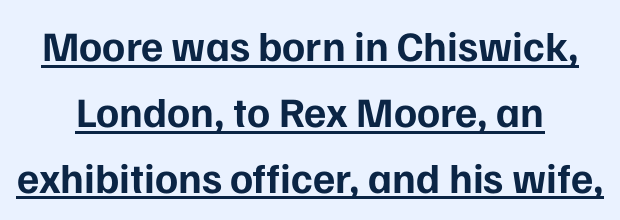
Q: Is the text bold? A: Yes.
Q: Is the text italic (slanted)? A: No, it is upright.
Q: Is the typeface a serif or a sans-serif typeface? A: Sans-serif.
Q: Is the text underlined? A: Yes.
Q: How is the paragraph aligned? A: Centered.
Q: Is the spacing between letters normal or unusually wide? A: Normal.
Q: Is the spacing between lines tight, normal or loose? A: Normal.
Q: Width (condensed, normal, or wide)? A: Normal.
Q: Stroke contrast? A: Low.
Q: x-height? A: Medium.
Q: Monospaced? A: No.
